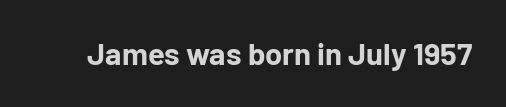
You could call the tracking neutral — neither tight nor loose. Stroke terminals: plain, sans-serif. The passage shown is typed in a proportional face where columns would drift. Italic: no, the glyphs are upright roman. Heft: maximum for text — a bold.
